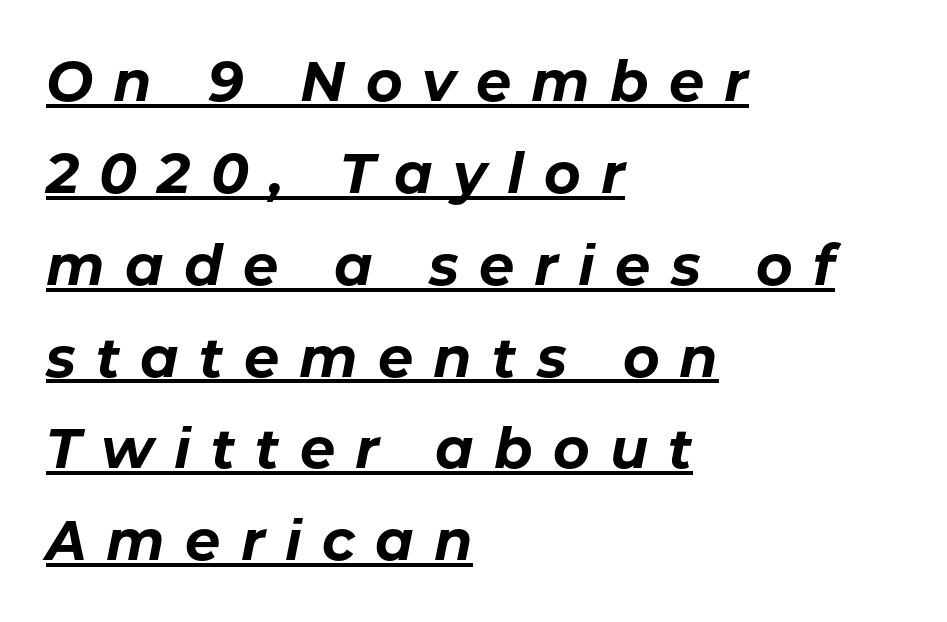
{"italic": "yes", "lean": "right", "slant_degrees": 11, "bold": "yes", "weight": "bold", "width": "normal", "stroke_contrast": "low", "x_height": "medium", "monospaced": "no", "underline": "yes", "align": "left", "line_spacing": "normal", "line_spacing_ratio": 1.64, "letter_spacing": "wide", "letter_spacing_em": 0.36, "glyph_px": 56}
